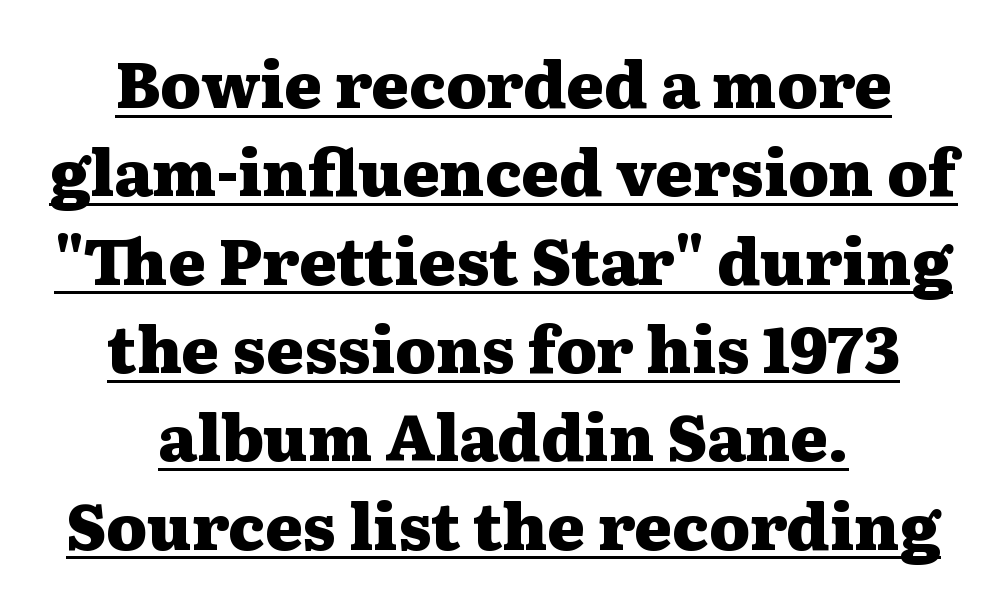
{"serif": "yes", "italic": "no", "bold": "yes", "weight": "heavy", "width": "wide", "stroke_contrast": "medium", "x_height": "medium", "monospaced": "no", "underline": "yes", "align": "center", "line_spacing": "normal", "line_spacing_ratio": 1.38, "letter_spacing": "normal", "letter_spacing_em": 0.0, "glyph_px": 64}
